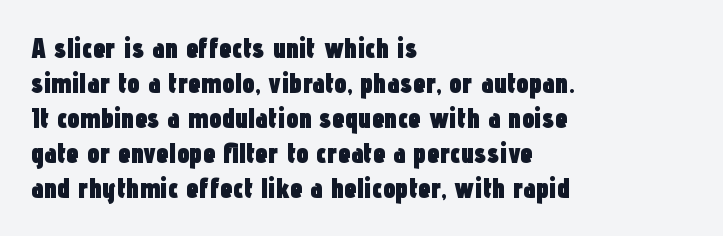
Q: Is the text bold? A: Yes.
Q: Is the text italic (slanted)? A: No, it is upright.
Q: Is the typeface a serif or a sans-serif typeface? A: Sans-serif.
Q: Is the text underlined? A: No.
Q: How is the paragraph aligned? A: Left-aligned.
Q: Is the spacing between letters normal or unusually wide? A: Normal.
Q: Is the spacing between lines tight, normal or loose? A: Normal.
Q: Width (condensed, normal, or wide)? A: Condensed.
Q: Stroke contrast? A: Low.
Q: x-height? A: Medium.
Q: Monospaced? A: No.
